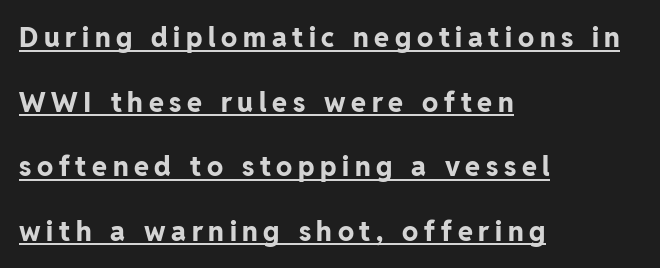
Quick note: not italic, upright. The rendering uses a large line-height, opening up the rows. Teacher's note: observe the even left margin — that is flush-left alignment. The letters are spread apart with noticeably loose tracking.
